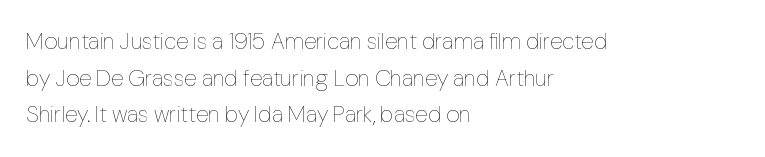
{"italic": "no", "bold": "no", "underline": "no", "align": "left", "line_spacing": "normal", "line_spacing_ratio": 1.59, "letter_spacing": "normal", "letter_spacing_em": 0.0, "glyph_px": 23}
